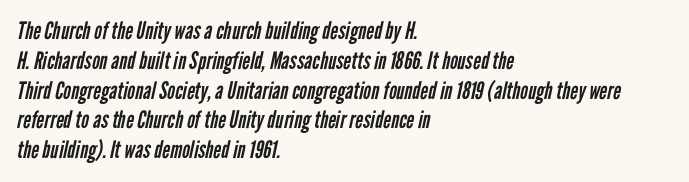
The image shows 24 px text type; set left-aligned, line spacing 1.24x, normal letter spacing, not underlined.
